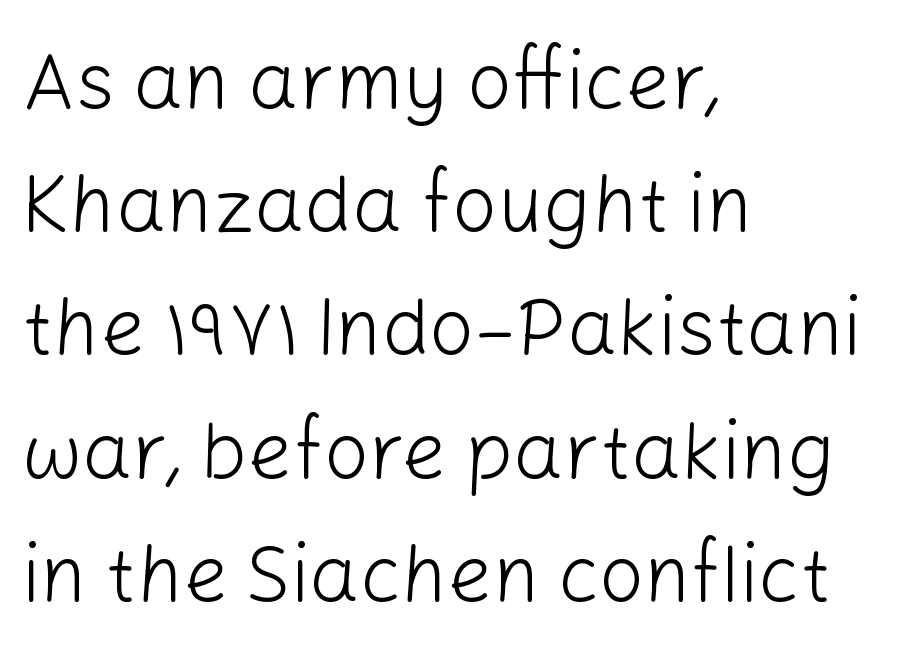
The image shows 79 px light sans-serif type, upright; set left-aligned, normal line spacing (1.56x), normal letter spacing, not underlined; low stroke contrast and a medium x-height.
